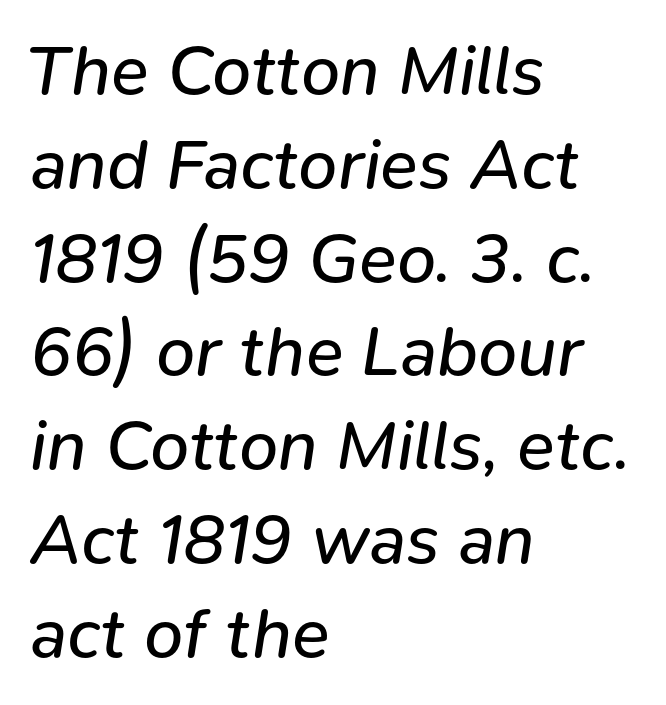
{"italic": "yes", "lean": "right", "slant_degrees": 9, "bold": "no", "weight": "regular", "width": "normal", "stroke_contrast": "low", "x_height": "medium", "monospaced": "no", "underline": "no", "align": "left", "line_spacing": "normal", "line_spacing_ratio": 1.34, "letter_spacing": "normal", "letter_spacing_em": 0.0, "glyph_px": 70}
